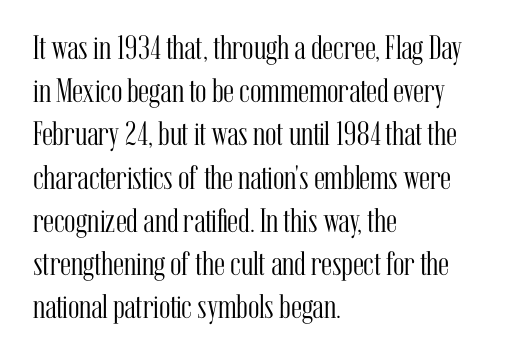
The image shows 34 px light, condensed serif type, upright; set left-aligned, normal line spacing (1.27x), normal letter spacing, not underlined; medium stroke contrast and a medium x-height.
